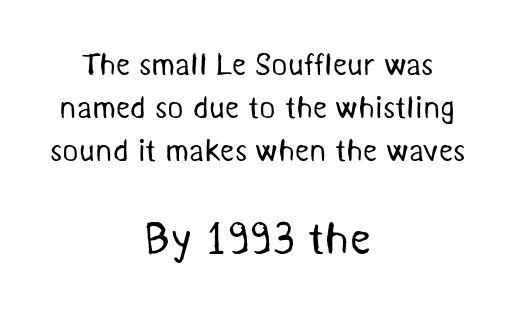
The image shows 46 px regular-weight sans-serif type; set centered, normal line spacing (1.39x), normal letter spacing, not underlined; the second (bottom) block is 1.48x larger; medium stroke contrast and a medium x-height.
